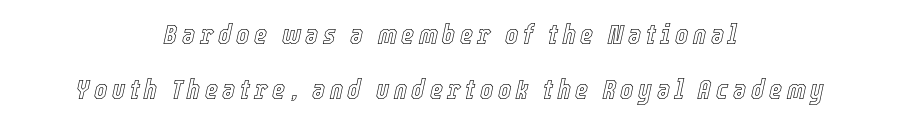
Q: Is the text italic (slanted)? A: Yes, it leans right by about 12 degrees.
Q: Is the text underlined? A: No.
Q: How is the paragraph aligned? A: Centered.
Q: Is the spacing between lines tight, normal or loose? A: Loose.
Q: Width (condensed, normal, or wide)? A: Condensed.
Q: x-height? A: Medium.
Q: Monospaced? A: No.
